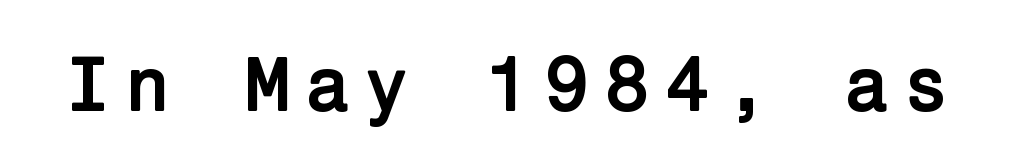
The image shows 78 px semibold sans-serif type, upright; set not underlined; low stroke contrast and a medium x-height.
